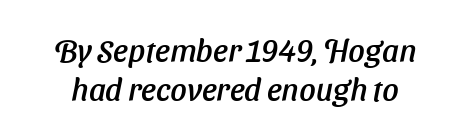
Compared with typical body copy, the letter spacing here is the same. Every character sits at an angle, as italics do. Spacing verdict: proportional, widths tailored to each character. Descenders are the only things crossing below the line.
